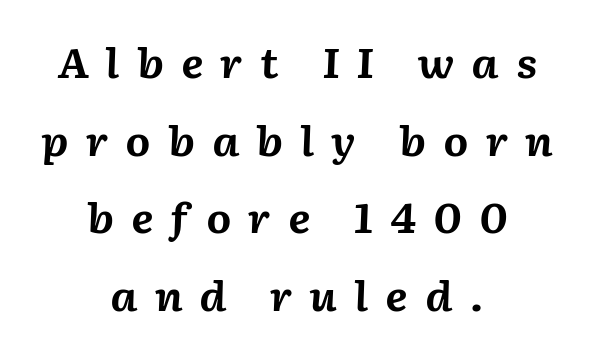
The image shows 40 px bold type, italic (leaning right); set centered, loose line spacing (1.94x), unusually wide letter spacing (+0.42 em), not underlined; medium stroke contrast and a medium x-height.
